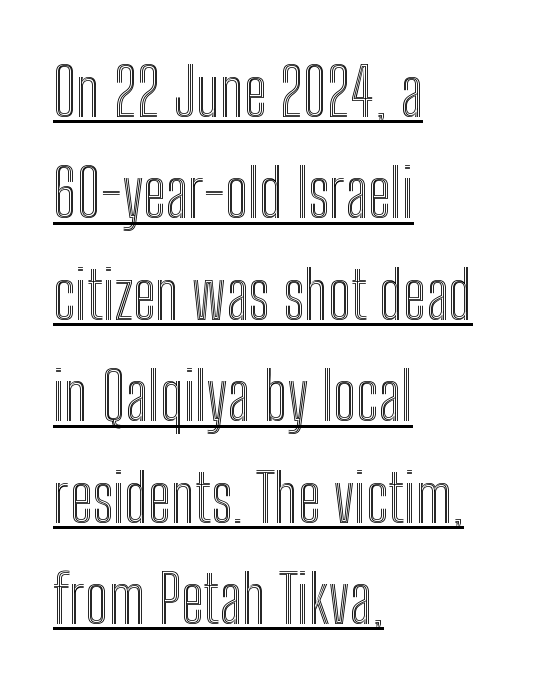
Posture: straight, roman, zero tilt. The face used here is proportionally spaced, like ordinary book or web type. The rendered words wear a rule along their underside. Line spacing here is normal. Compared with a centered layout, this one pins lines to the left instead.
